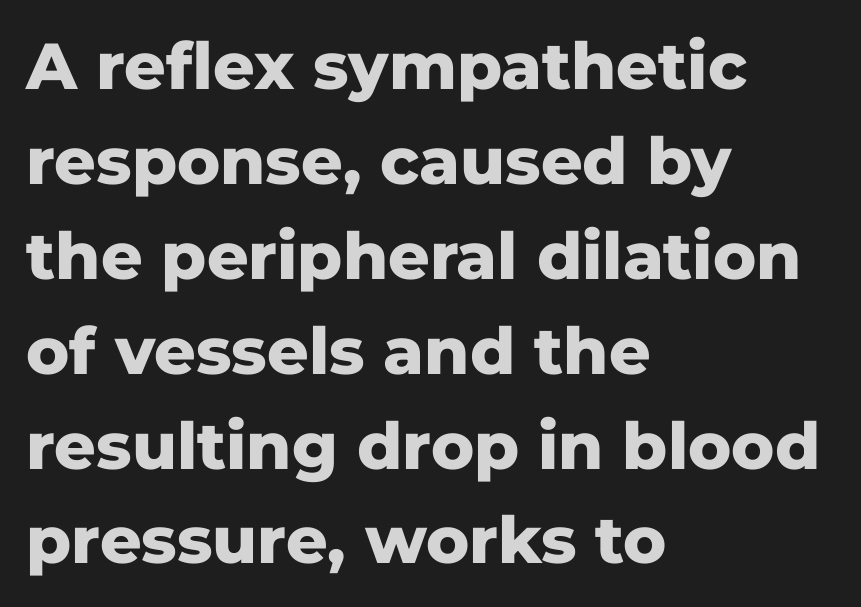
Q: Is the text bold? A: Yes.
Q: Is the text italic (slanted)? A: No, it is upright.
Q: Is the typeface a serif or a sans-serif typeface? A: Sans-serif.
Q: Is the text underlined? A: No.
Q: How is the paragraph aligned? A: Left-aligned.
Q: Is the spacing between letters normal or unusually wide? A: Normal.
Q: Is the spacing between lines tight, normal or loose? A: Normal.
Q: Width (condensed, normal, or wide)? A: Normal.
Q: Stroke contrast? A: Low.
Q: x-height? A: Medium.
Q: Monospaced? A: No.
